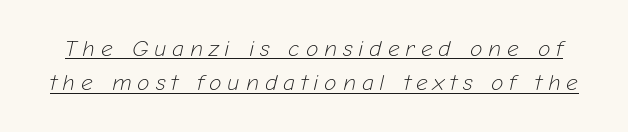
The image shows 23 px text type, italic (leaning right); set normal line spacing (1.49x), unusually wide letter spacing (+0.25 em), underlined.
